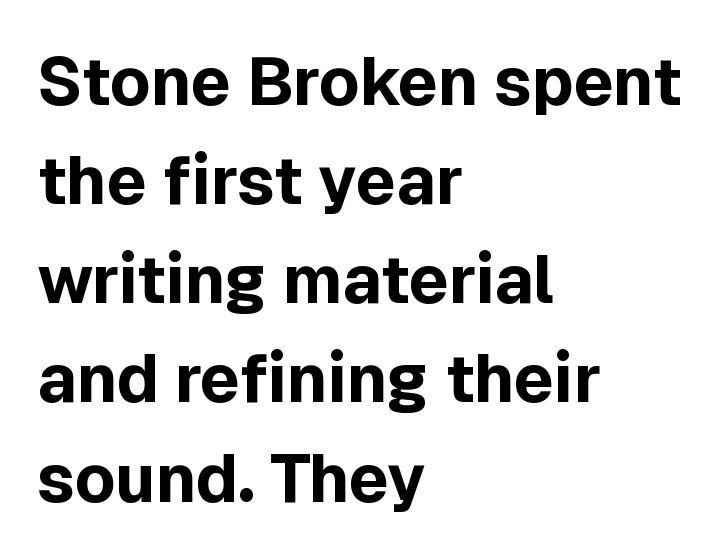
The image shows 67 px bold sans-serif type, upright; set left-aligned, normal line spacing (1.48x), normal letter spacing, not underlined; a medium x-height.
